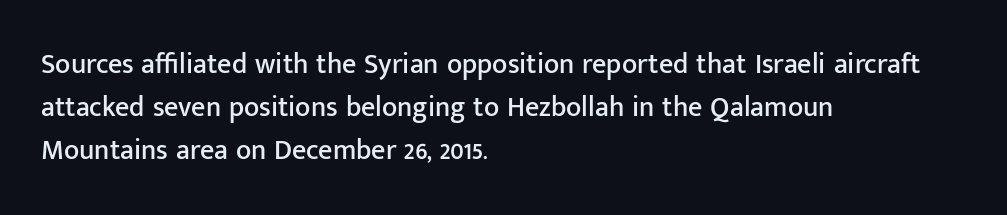
Varying glyph widths throughout — classic text-font behaviour. Only glyphs here, with clear space below each row. The designer went with a sans here, leaving each stem footless. You could call the tracking neutral — neither tight nor loose.
